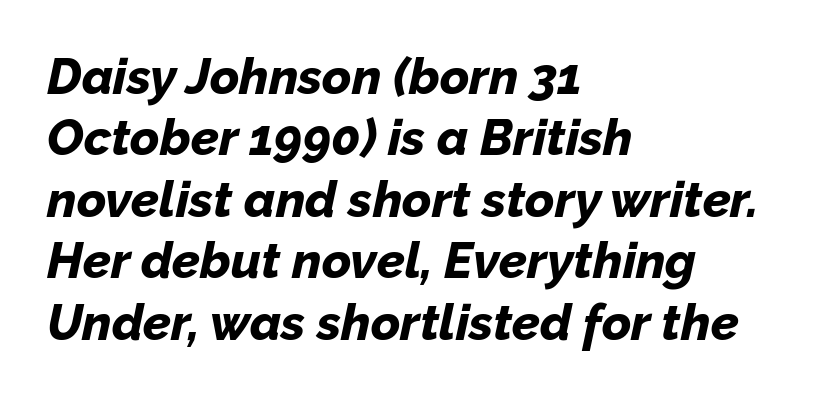
Tracking here is standard; glyphs follow each other at the usual distance. No word sits above an underline. The letters advance in unequal steps, a hallmark of proportional type. Looking at the ascenders, they clearly lean. Emphasis by weight is at full strength: bold. If you drew a ruler down the left edge, every line would touch it.
